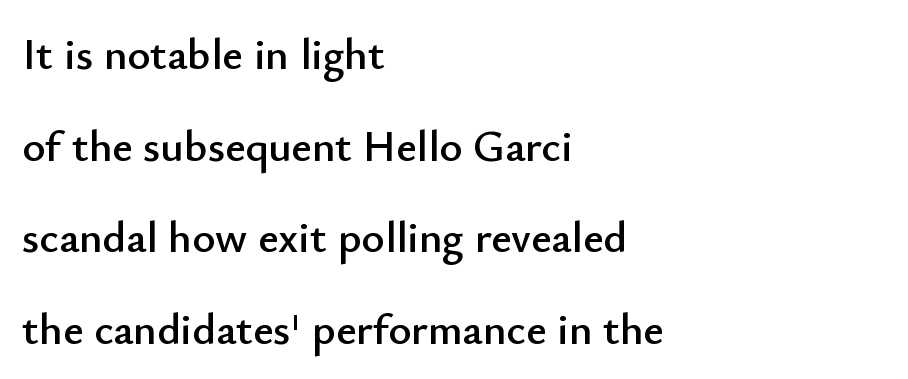
{"serif": "no", "italic": "no", "width": "normal", "stroke_contrast": "low", "x_height": "small", "monospaced": "no", "underline": "no", "align": "left", "line_spacing": "loose", "line_spacing_ratio": 2.08, "letter_spacing": "normal", "letter_spacing_em": 0.0, "glyph_px": 44}
